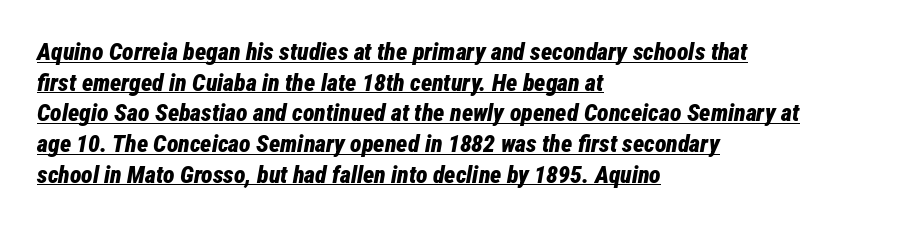
Q: Is the text bold? A: Yes.
Q: Is the text italic (slanted)? A: Yes, it leans right by about 12 degrees.
Q: Is the text underlined? A: Yes.
Q: How is the paragraph aligned? A: Left-aligned.
Q: Is the spacing between letters normal or unusually wide? A: Normal.
Q: Is the spacing between lines tight, normal or loose? A: Normal.
